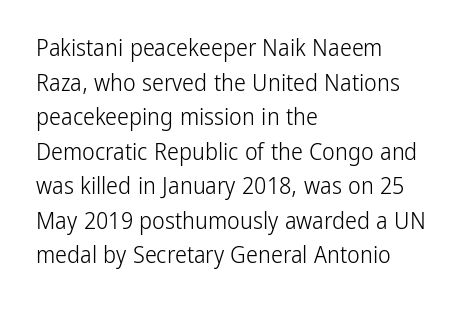
The image shows 24 px text type, upright; set left-aligned, normal line spacing (1.44x), normal letter spacing, not underlined.
